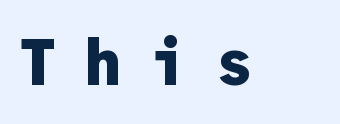
The image shows 64 px heavy sans-serif type, upright, monospaced; set unusually wide letter spacing (+0.46 em), not underlined; low stroke contrast and a medium x-height.
